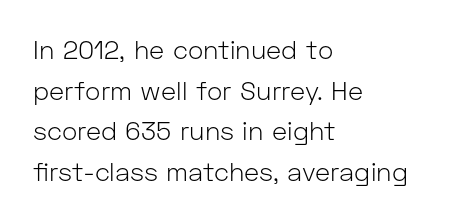
{"italic": "no", "bold": "no", "underline": "no", "align": "left", "line_spacing": "normal", "line_spacing_ratio": 1.56, "letter_spacing": "normal", "letter_spacing_em": 0.0, "glyph_px": 26}
